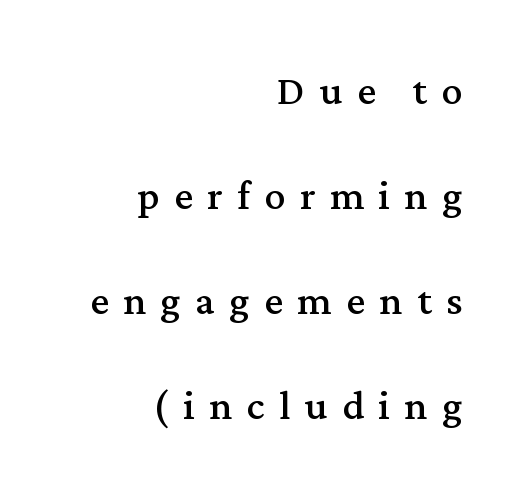
The image shows 52 px regular-weight serif type, upright; set right-aligned, loose line spacing (2.02x), unusually wide letter spacing (+0.28 em), not underlined; medium stroke contrast and a medium x-height.
